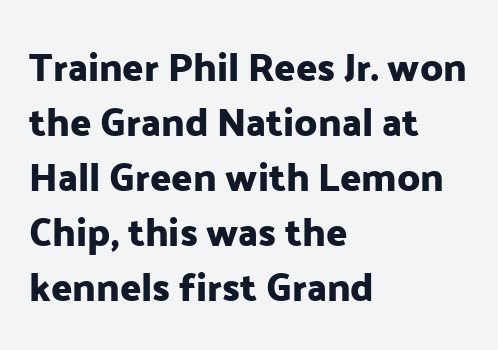
Note the varied advance widths — an 'i' is clearly narrower than an 'm'. The letterforms sit shoulder to shoulder at normal distance. Compared with a centered layout, this one pins lines to the left instead. The words here are not underlined.
